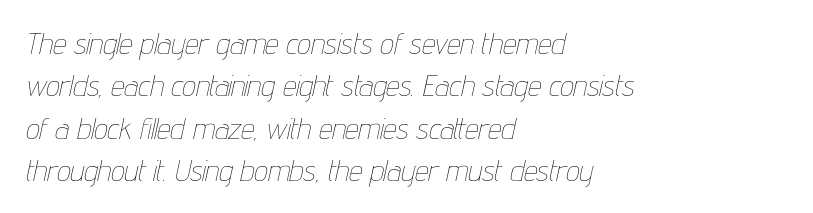
The image shows 30 px thin, condensed type, italic (leaning right); set left-aligned, normal line spacing (1.41x), normal letter spacing, not underlined; low stroke contrast and a medium x-height.
